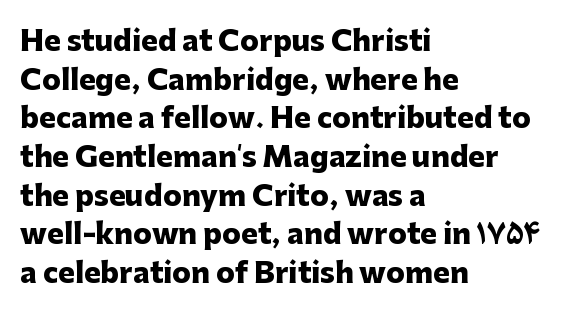
Q: Is the text bold? A: Yes.
Q: Is the text italic (slanted)? A: No, it is upright.
Q: Is the typeface a serif or a sans-serif typeface? A: Sans-serif.
Q: Is the text underlined? A: No.
Q: How is the paragraph aligned? A: Left-aligned.
Q: Is the spacing between letters normal or unusually wide? A: Normal.
Q: Is the spacing between lines tight, normal or loose? A: Normal.
Q: Width (condensed, normal, or wide)? A: Normal.
Q: Stroke contrast? A: Low.
Q: x-height? A: Medium.
Q: Monospaced? A: No.
